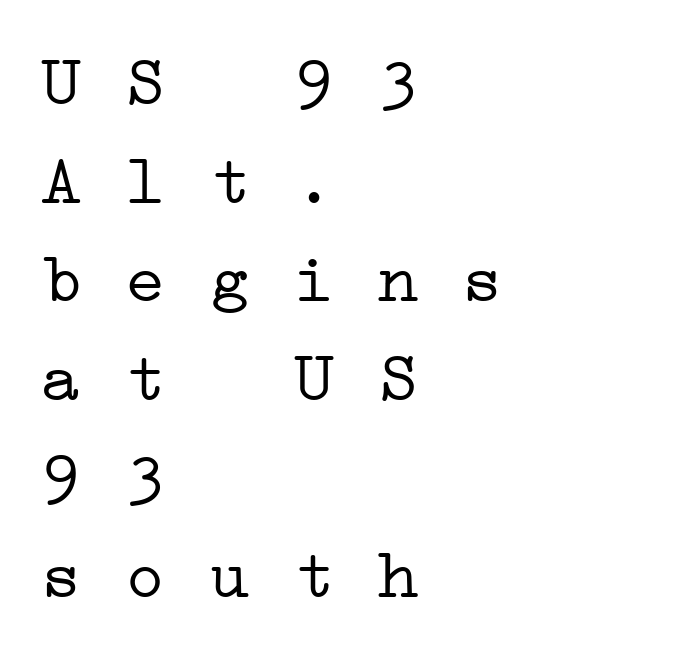
Q: Is the text bold? A: No.
Q: Is the typeface a serif or a sans-serif typeface? A: Serif.
Q: Is the text underlined? A: No.
Q: How is the paragraph aligned? A: Left-aligned.
Q: Is the spacing between letters normal or unusually wide? A: Normal.
Q: Is the spacing between lines tight, normal or loose? A: Normal.
Q: Width (condensed, normal, or wide)? A: Wide.
Q: Stroke contrast? A: Low.
Q: x-height? A: Medium.
Q: Monospaced? A: Yes.
